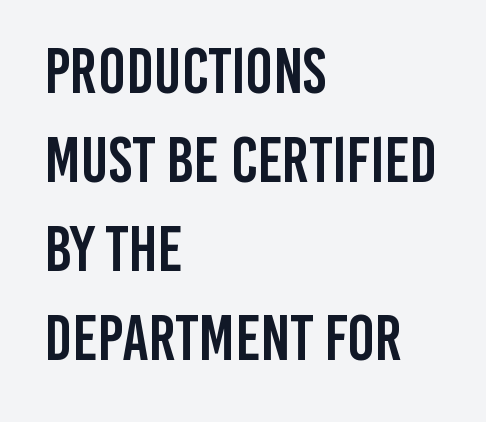
Q: Is the text italic (slanted)? A: No, it is upright.
Q: Is the typeface a serif or a sans-serif typeface? A: Sans-serif.
Q: Is the text underlined? A: No.
Q: How is the paragraph aligned? A: Left-aligned.
Q: Is the spacing between letters normal or unusually wide? A: Normal.
Q: Is the spacing between lines tight, normal or loose? A: Normal.
Q: Width (condensed, normal, or wide)? A: Condensed.
Q: Stroke contrast? A: Low.
Q: x-height? A: Large.
Q: Monospaced? A: No.
